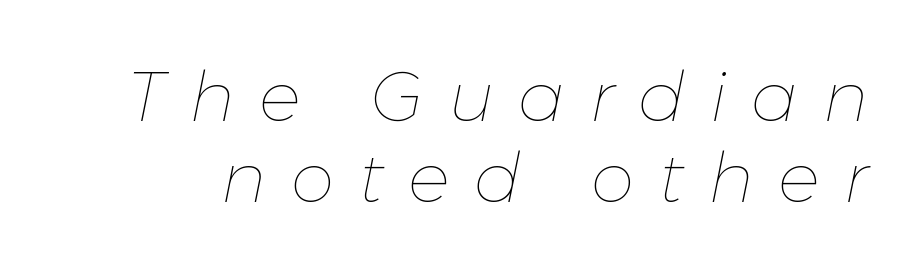
{"italic": "yes", "lean": "right", "slant_degrees": 11, "bold": "no", "weight": "thin", "width": "normal", "stroke_contrast": "low", "x_height": "medium", "monospaced": "no", "underline": "no", "line_spacing_ratio": 1.16, "letter_spacing": "wide", "letter_spacing_em": 0.35, "glyph_px": 70}
